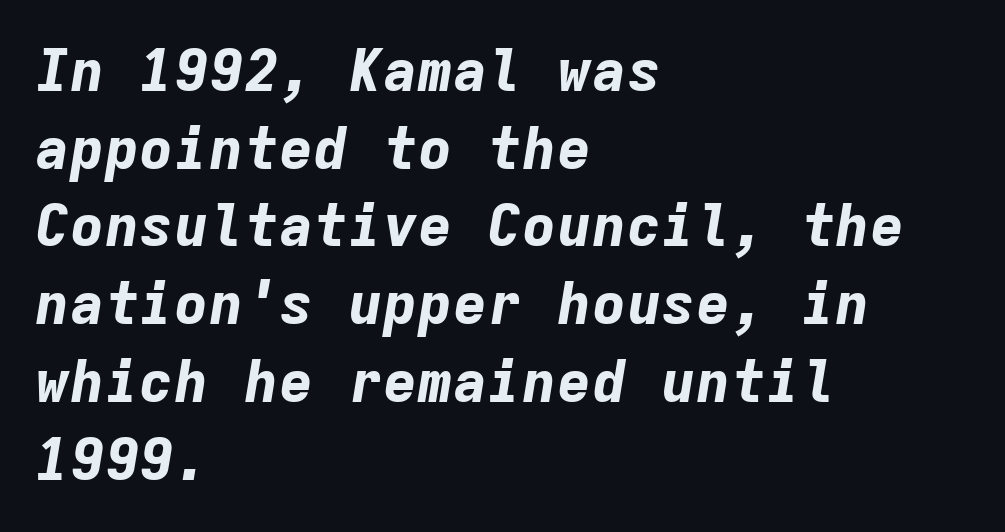
{"italic": "yes", "lean": "right", "slant_degrees": 9, "bold": "yes", "weight": "bold", "width": "normal", "stroke_contrast": "low", "x_height": "medium", "monospaced": "yes", "underline": "no", "align": "left", "line_spacing": "normal", "line_spacing_ratio": 1.34, "letter_spacing": "normal", "letter_spacing_em": 0.0, "glyph_px": 58}
